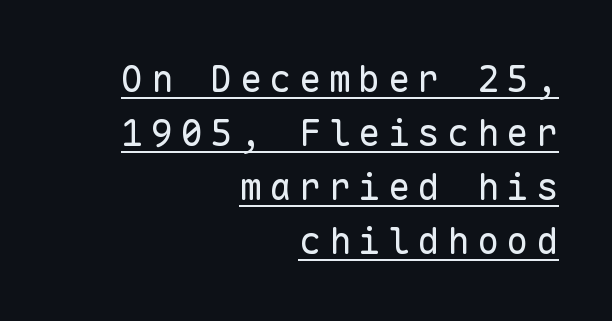
Note the uniform advance width — an 'i' takes as much space as an 'm'. This is not heavy type; no bold has been used. Successive baselines arrive at the customary interval. This sample uses an upright cut, with every glyph sitting square on the baseline. This sample uses expanded letter spacing, leaving extra air between glyphs.
